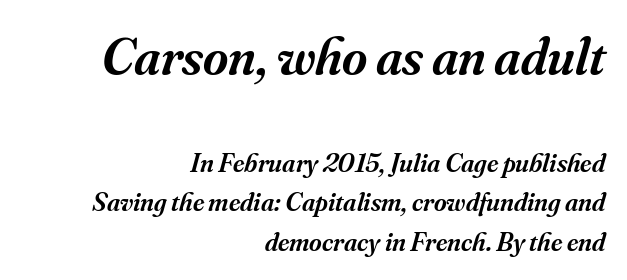
Q: Is the text bold? A: Semi-bold.
Q: Is the text italic (slanted)? A: Yes, it leans right by about 16 degrees.
Q: Is the typeface a serif or a sans-serif typeface? A: Serif.
Q: Is the text underlined? A: No.
Q: How is the paragraph aligned? A: Right-aligned.
Q: Is the spacing between letters normal or unusually wide? A: Normal.
Q: Is the spacing between lines tight, normal or loose? A: Normal.
Q: Which block of text is set in a larger size, the first (top) or the second (bottom)? A: The first (top) one.
Q: Width (condensed, normal, or wide)? A: Normal.
Q: Stroke contrast? A: Medium.
Q: x-height? A: Small.
Q: Monospaced? A: No.
